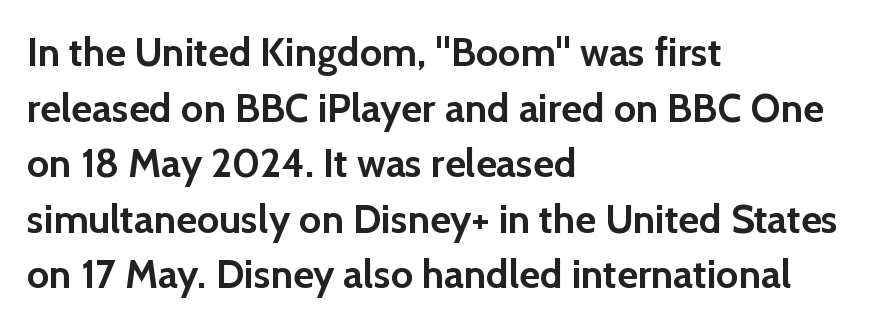
{"serif": "no", "italic": "no", "bold": "yes", "weight": "semibold", "width": "normal", "x_height": "medium", "monospaced": "no", "underline": "no", "align": "left", "line_spacing": "normal", "line_spacing_ratio": 1.39, "letter_spacing": "normal", "letter_spacing_em": 0.0, "glyph_px": 40}
